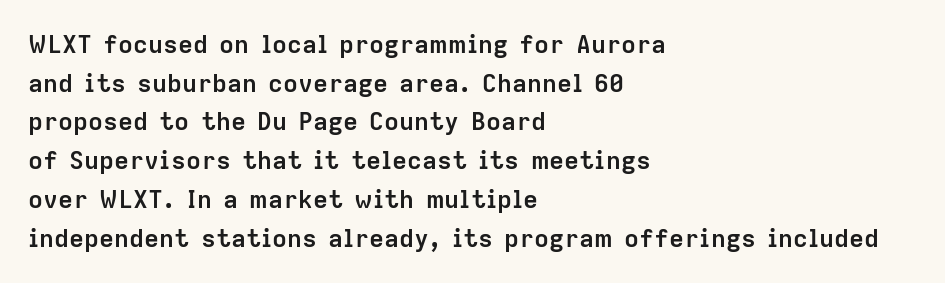
Lines of text with bare space underneath. Default kerning and tracking; the words read as compact shapes. Typeset ragged right — the left edge is the straight one. Regarding leading, the lines here are spaced in the standard way. Every stem runs plumb, perpendicular to the baseline.
